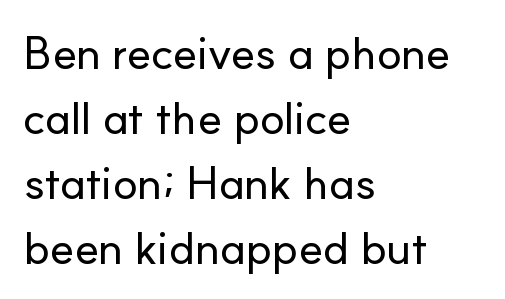
The image shows 46 px sans-serif type, upright; set left-aligned, normal line spacing (1.41x), normal letter spacing, not underlined; low stroke contrast and a small x-height.
